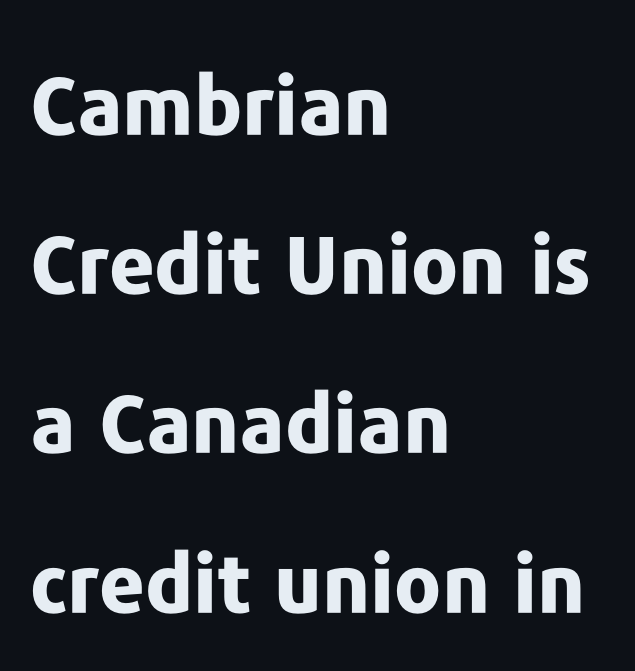
The image shows 80 px bold sans-serif type, upright; set left-aligned, loose line spacing (1.99x), normal letter spacing, not underlined; low stroke contrast and a medium x-height.
